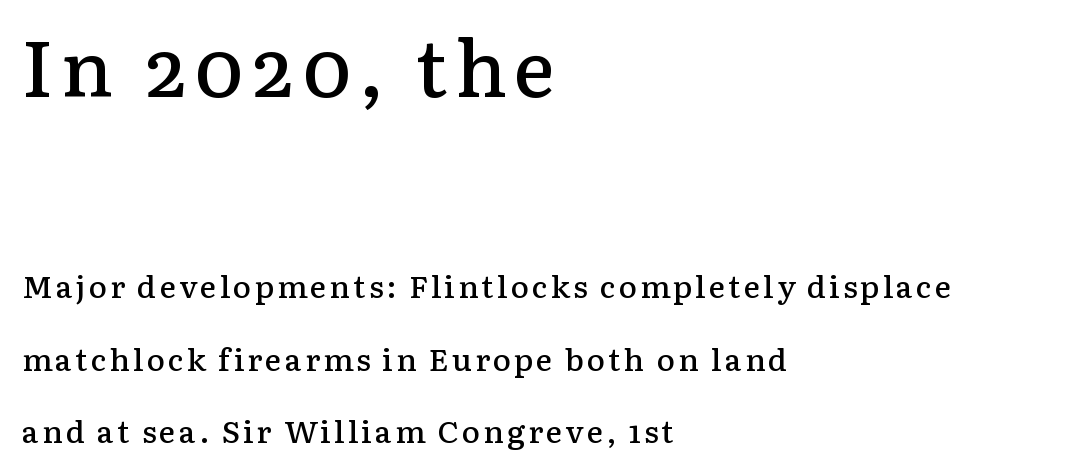
Q: Is the text bold? A: Semi-bold.
Q: Is the text italic (slanted)? A: No, it is upright.
Q: Is the typeface a serif or a sans-serif typeface? A: Serif.
Q: Is the text underlined? A: No.
Q: How is the paragraph aligned? A: Left-aligned.
Q: Is the spacing between lines tight, normal or loose? A: Loose.
Q: Which block of text is set in a larger size, the first (top) or the second (bottom)? A: The first (top) one.
Q: Width (condensed, normal, or wide)? A: Normal.
Q: Stroke contrast? A: Low.
Q: x-height? A: Medium.
Q: Monospaced? A: No.
